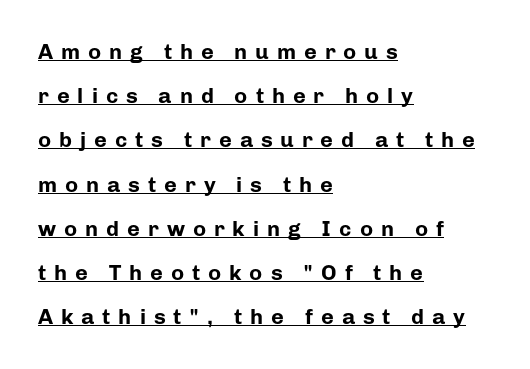
The image shows 22 px bold type, upright; set left-aligned, loose line spacing (2.01x), unusually wide letter spacing (+0.36 em), underlined.
